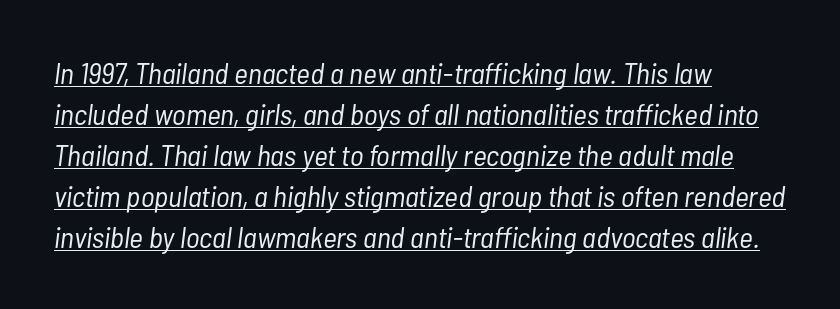
The image shows 30 px light, condensed type, italic (leaning right); set left-aligned, normal line spacing (1.37x), normal letter spacing, underlined; low stroke contrast and a medium x-height.
